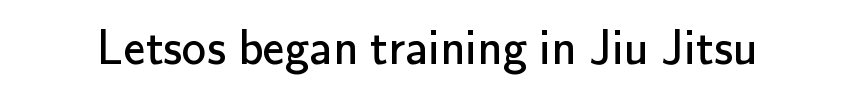
Q: Is the text bold? A: No.
Q: Is the text italic (slanted)? A: No, it is upright.
Q: Is the typeface a serif or a sans-serif typeface? A: Sans-serif.
Q: Is the text underlined? A: No.
Q: Is the spacing between letters normal or unusually wide? A: Normal.
Q: Width (condensed, normal, or wide)? A: Normal.
Q: Stroke contrast? A: Low.
Q: x-height? A: Small.
Q: Monospaced? A: No.
